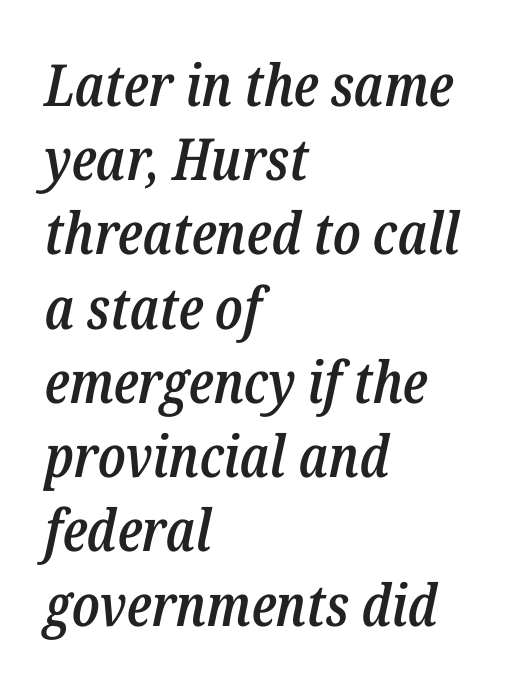
{"italic": "yes", "lean": "right", "slant_degrees": 12, "bold": "semi", "weight": "semibold", "width": "condensed", "stroke_contrast": "low", "x_height": "medium", "monospaced": "no", "underline": "no", "align": "left", "line_spacing": "normal", "line_spacing_ratio": 1.28, "letter_spacing": "normal", "letter_spacing_em": 0.0, "glyph_px": 58}
